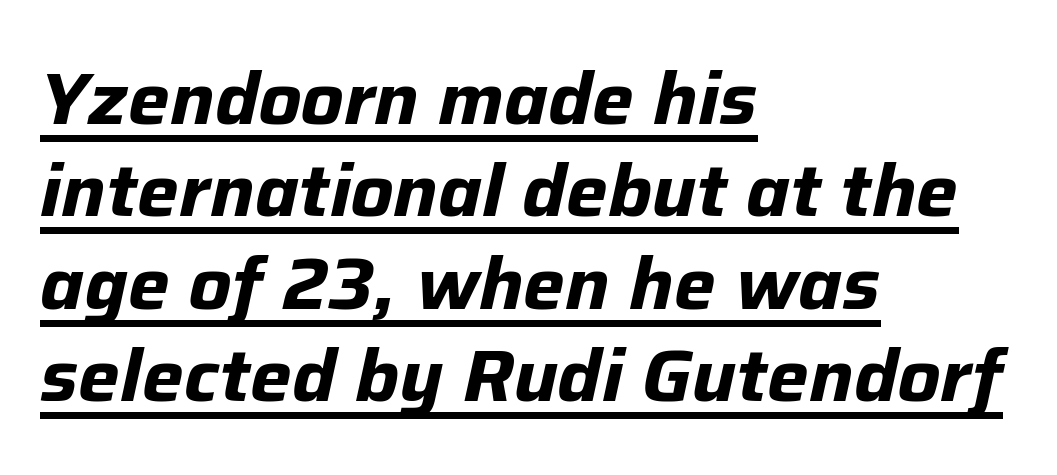
Q: Is the text bold? A: Yes.
Q: Is the text italic (slanted)? A: Yes, it leans right by about 12 degrees.
Q: Is the text underlined? A: Yes.
Q: How is the paragraph aligned? A: Left-aligned.
Q: Is the spacing between letters normal or unusually wide? A: Normal.
Q: Is the spacing between lines tight, normal or loose? A: Normal.
Q: Width (condensed, normal, or wide)? A: Normal.
Q: Stroke contrast? A: Low.
Q: x-height? A: Medium.
Q: Monospaced? A: No.
